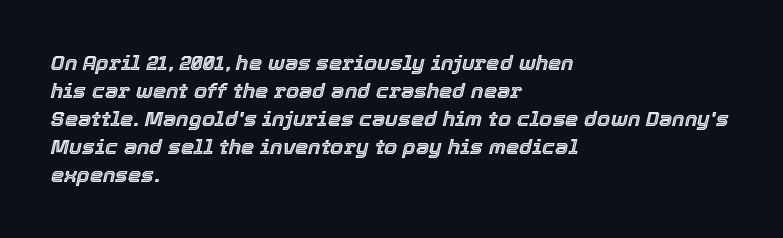
{"italic": "yes", "lean": "right", "slant_degrees": 12, "underline": "no", "align": "left", "line_spacing": "normal", "line_spacing_ratio": 1.33, "letter_spacing": "normal", "letter_spacing_em": 0.0, "glyph_px": 21}
